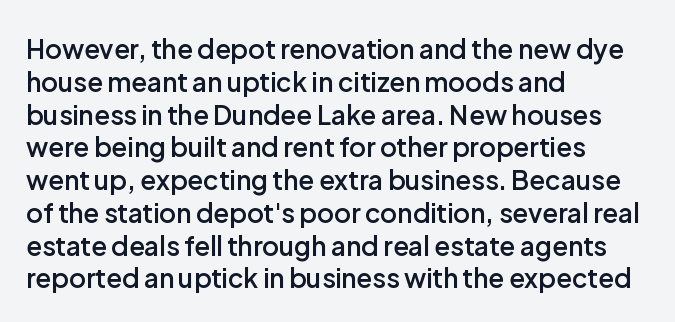
Q: Is the text bold? A: Semi-bold.
Q: Is the text italic (slanted)? A: No, it is upright.
Q: Is the text underlined? A: No.
Q: How is the paragraph aligned? A: Left-aligned.
Q: Is the spacing between letters normal or unusually wide? A: Normal.
Q: Is the spacing between lines tight, normal or loose? A: Normal.
